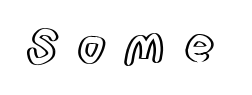
The image shows 46 px condensed type; set unusually wide letter spacing (+0.42 em), not underlined; a large x-height.
